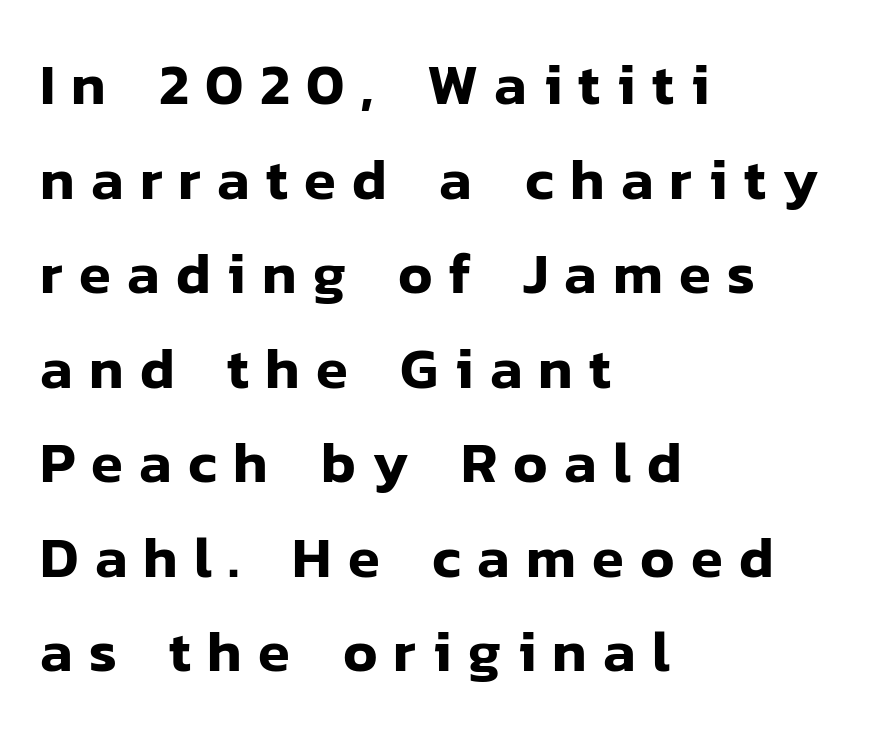
The image shows 58 px sans-serif type, upright; set left-aligned, normal line spacing (1.63x), unusually wide letter spacing (+0.28 em), not underlined; low stroke contrast and a medium x-height.
